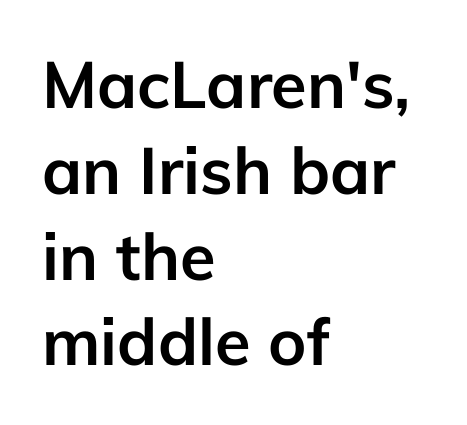
The image shows 65 px semibold sans-serif type, upright; set left-aligned, normal line spacing (1.32x), normal letter spacing, not underlined; low stroke contrast and a medium x-height.
